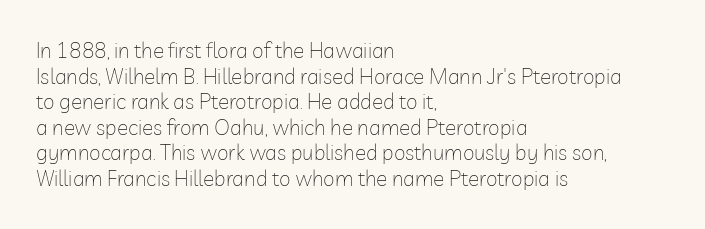
Does extra space separate the letters? No, they use regular spacing. The passage is arranged the way most books set body copy — flush left. The area under the type is left untouched. The face looks like a standard text weight, possibly lighter. Notice how the stems are strictly vertical — no italics here.
